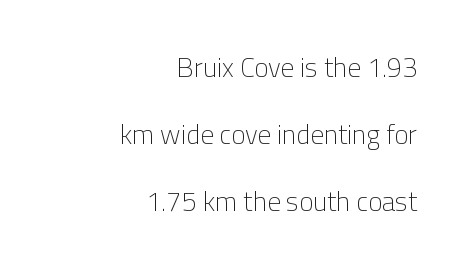
Q: Is the text bold? A: No.
Q: Is the text italic (slanted)? A: No, it is upright.
Q: Is the text underlined? A: No.
Q: How is the paragraph aligned? A: Right-aligned.
Q: Is the spacing between letters normal or unusually wide? A: Normal.
Q: Is the spacing between lines tight, normal or loose? A: Loose.
